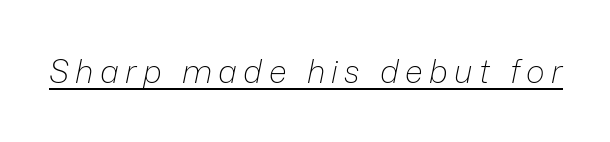
The image shows 32 px light type, italic (leaning right); set unusually wide letter spacing (+0.2 em), underlined; low stroke contrast and a medium x-height.
